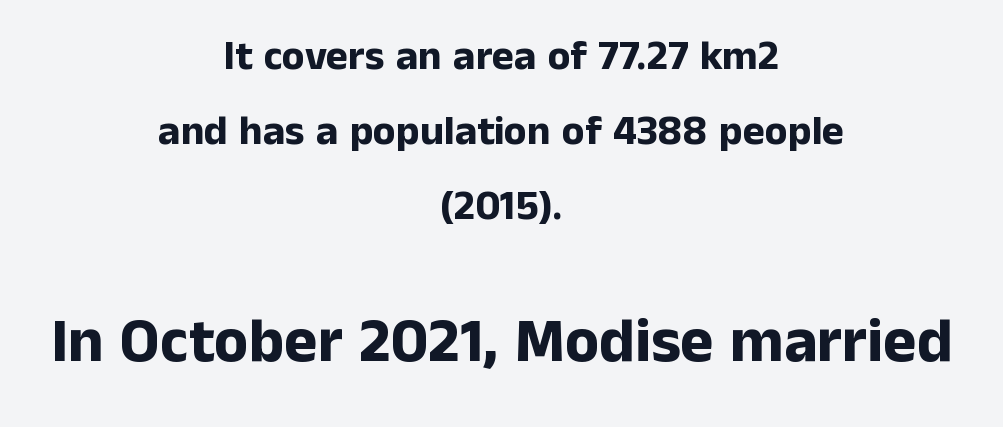
Each letter keeps its own natural width here, so spacing adapts to shape. Students, this is bold: see how much ink each stroke carries. The passage shown is not underscored anywhere. Characters remain perfectly vertical along every line. The text was rendered using a sans face with plain stroke endings.
